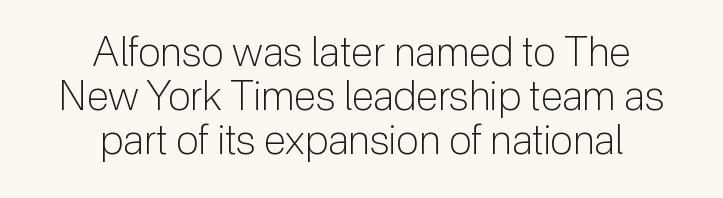
Q: Is the text bold? A: No.
Q: Is the text italic (slanted)? A: No, it is upright.
Q: Is the typeface a serif or a sans-serif typeface? A: Sans-serif.
Q: Is the text underlined? A: No.
Q: How is the paragraph aligned? A: Centered.
Q: Is the spacing between letters normal or unusually wide? A: Normal.
Q: Is the spacing between lines tight, normal or loose? A: Tight.
Q: Width (condensed, normal, or wide)? A: Normal.
Q: Stroke contrast? A: Low.
Q: x-height? A: Medium.
Q: Monospaced? A: No.
